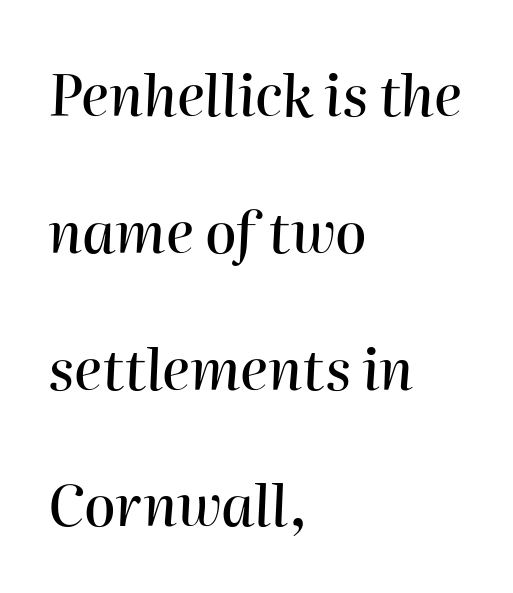
In terms of letterspacing, this is plain default setting. If you measured baseline to baseline, you'd find a long distance. In terms of posture, this sample is oblique. The passage shown is typed in a proportional face where columns would drift.
